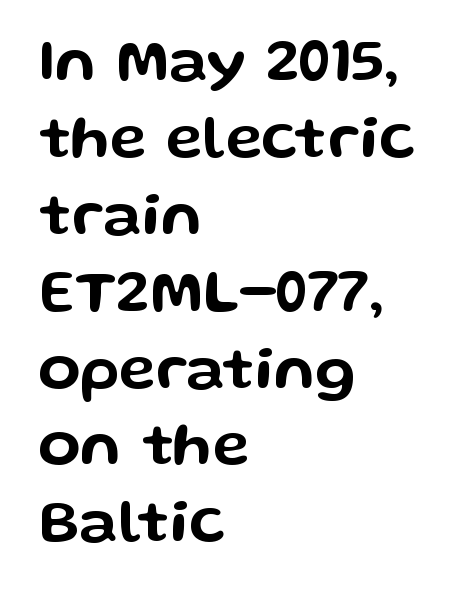
{"serif": "no", "italic": "no", "width": "wide", "stroke_contrast": "low", "x_height": "medium", "monospaced": "no", "underline": "no", "align": "left", "line_spacing_ratio": 1.24, "letter_spacing": "normal", "letter_spacing_em": 0.0, "glyph_px": 62}
